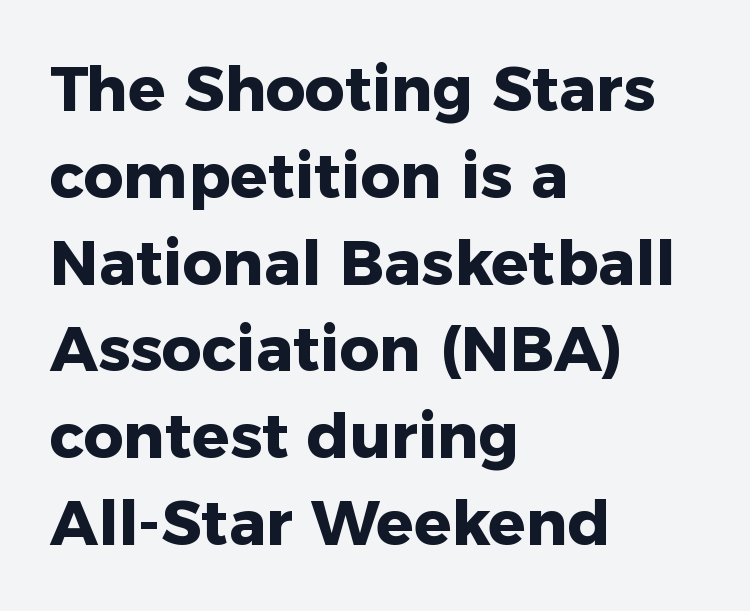
Q: Is the text bold? A: Yes.
Q: Is the text italic (slanted)? A: No, it is upright.
Q: Is the typeface a serif or a sans-serif typeface? A: Sans-serif.
Q: Is the text underlined? A: No.
Q: How is the paragraph aligned? A: Left-aligned.
Q: Is the spacing between letters normal or unusually wide? A: Normal.
Q: Is the spacing between lines tight, normal or loose? A: Normal.
Q: Width (condensed, normal, or wide)? A: Normal.
Q: Stroke contrast? A: Low.
Q: x-height? A: Medium.
Q: Monospaced? A: No.
